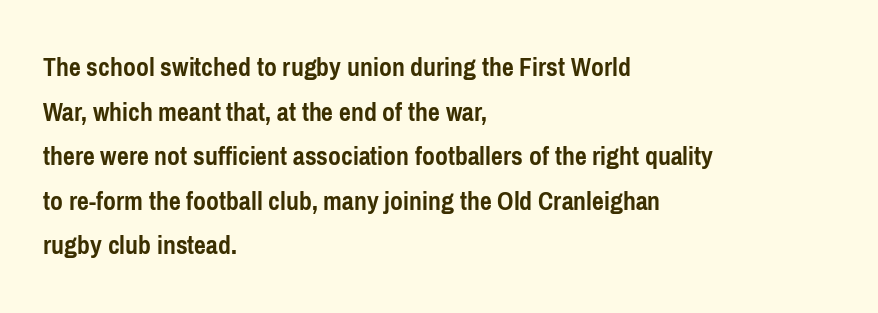
{"serif": "no", "italic": "no", "bold": "yes", "weight": "semibold", "width": "condensed", "stroke_contrast": "low", "x_height": "medium", "monospaced": "no", "underline": "no", "align": "left", "line_spacing": "normal", "line_spacing_ratio": 1.59, "letter_spacing": "normal", "letter_spacing_em": 0.0, "glyph_px": 28}
